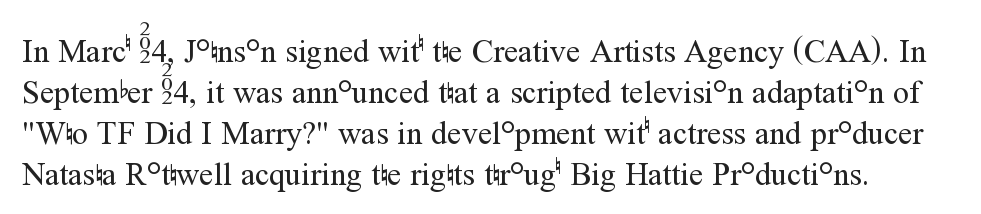
Posture: straight, roman, zero tilt. Here the glyphs are tracked normally, forming tight word shapes. Each new line begins a customary step beneath the previous one. Each stroke keeps to a modest, everyday thickness or less.
